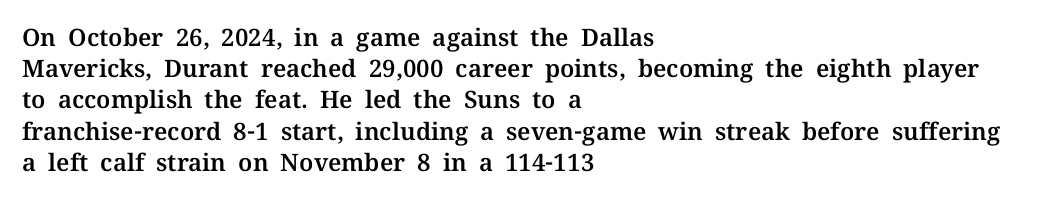
{"italic": "no", "underline": "no", "align": "left", "line_spacing": "normal", "line_spacing_ratio": 1.3, "letter_spacing": "normal", "letter_spacing_em": 0.0, "glyph_px": 24}
